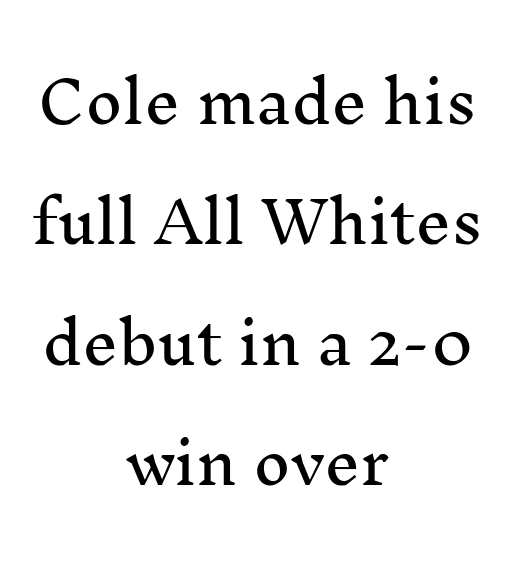
Q: Is the text italic (slanted)? A: No, it is upright.
Q: Is the typeface a serif or a sans-serif typeface? A: Serif.
Q: Is the text underlined? A: No.
Q: How is the paragraph aligned? A: Centered.
Q: Is the spacing between letters normal or unusually wide? A: Normal.
Q: Is the spacing between lines tight, normal or loose? A: Loose.
Q: Width (condensed, normal, or wide)? A: Normal.
Q: Stroke contrast? A: Medium.
Q: x-height? A: Medium.
Q: Monospaced? A: No.
